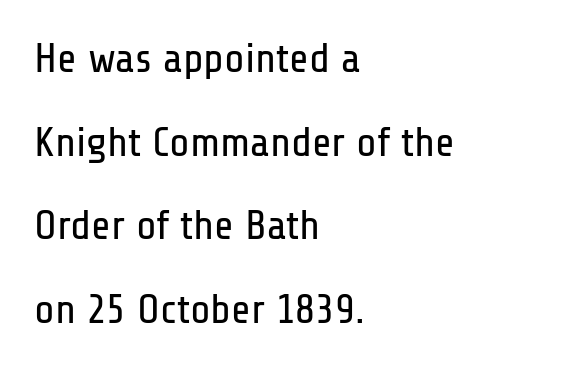
The image shows 42 px regular-weight, condensed sans-serif type, upright; set left-aligned, loose line spacing (1.99x), normal letter spacing, not underlined; low stroke contrast and a medium x-height.
